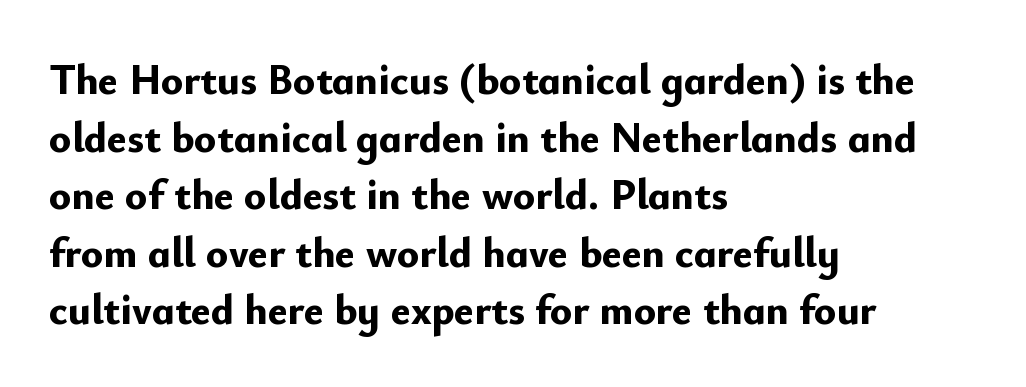
Chunky letters — that's bold for sure. The glyphs are unaccompanied by any horizontal stroke below them. Does the type have serifs? No, each stem ends abruptly. In terms of leading, this rendering sits right in the middle.
